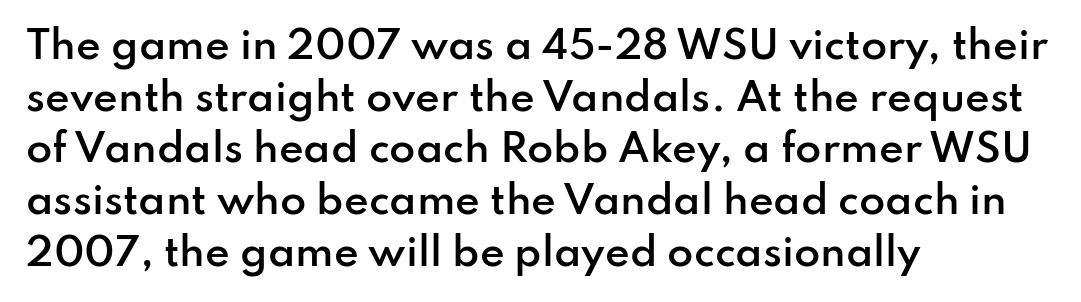
{"serif": "no", "italic": "no", "bold": "semi", "weight": "semibold", "width": "normal", "stroke_contrast": "low", "x_height": "small", "monospaced": "no", "underline": "no", "align": "left", "line_spacing": "normal", "line_spacing_ratio": 1.36, "letter_spacing": "normal", "letter_spacing_em": 0.0, "glyph_px": 38}
